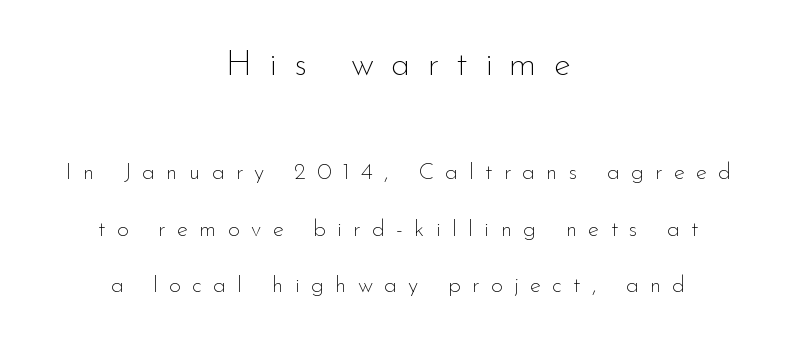
The image shows 35 px thin sans-serif type, upright; set centered, loose line spacing (2.44x), unusually wide letter spacing (+0.49 em), not underlined; the first (top) block is 1.52x larger; low stroke contrast and a small x-height.
